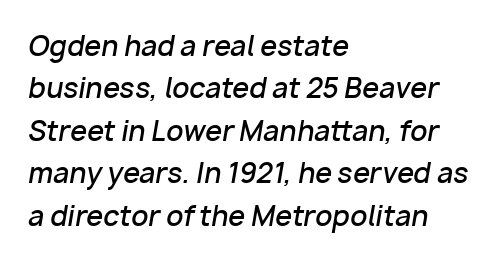
The characters look somewhat weighty, a semibold short of true bold. The zone under the glyphs is completely vacant. In CSS terms this would be text-align: left. Slanted lettering throughout. The rendering uses a moderate line-height, typical for paragraphs. The gaps between neighbouring characters are ordinary and unremarkable.
